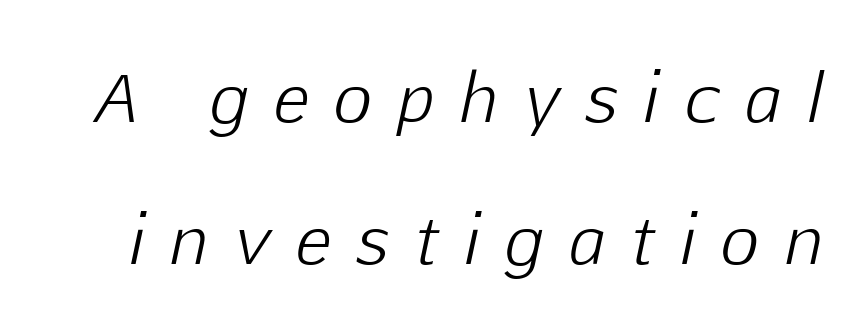
These lines are rendered in a variable-pitch font. Observe the wide spacing: letters keep a clear distance from each other. The letters are slanted; this is an italic face. A light-to-regular cut is what we see here. The passage shown is not underscored anywhere.
